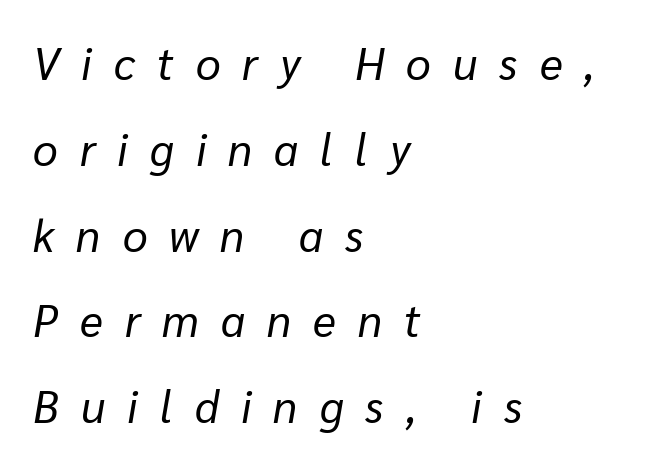
{"italic": "yes", "lean": "right", "slant_degrees": 10, "bold": "no", "weight": "regular", "width": "normal", "stroke_contrast": "low", "x_height": "medium", "monospaced": "no", "underline": "no", "align": "left", "line_spacing": "loose", "line_spacing_ratio": 1.95, "letter_spacing": "wide", "letter_spacing_em": 0.5, "glyph_px": 44}
